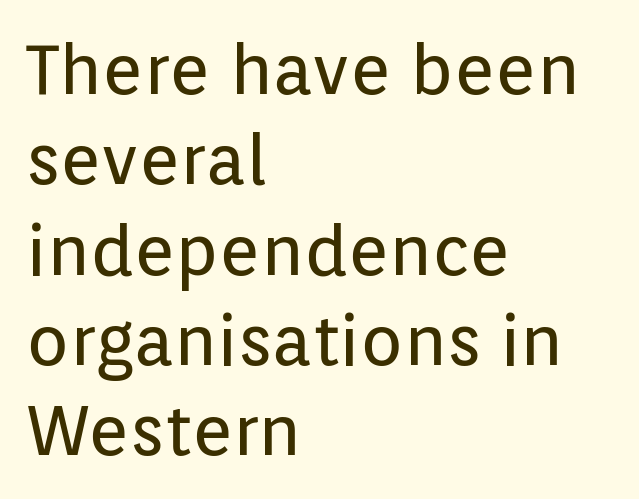
Think of a printed novel: that variable character pitch is what you see here. The vertical gap from one line to the next is medium. The space beneath each line is pristine and unruled. Nope, not italic — everything's standing straight. The passage shown is not bold in any degree. Standard letterfit; no display-style spreading of the glyphs.
